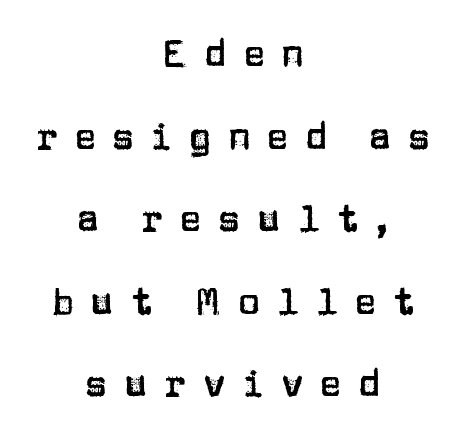
Q: Is the text italic (slanted)? A: No, it is upright.
Q: Is the typeface a serif or a sans-serif typeface? A: Sans-serif.
Q: Is the text underlined? A: No.
Q: How is the paragraph aligned? A: Centered.
Q: Is the spacing between letters normal or unusually wide? A: Unusually wide.
Q: Is the spacing between lines tight, normal or loose? A: Loose.
Q: Width (condensed, normal, or wide)? A: Normal.
Q: Stroke contrast? A: Low.
Q: x-height? A: Large.
Q: Monospaced? A: No.
